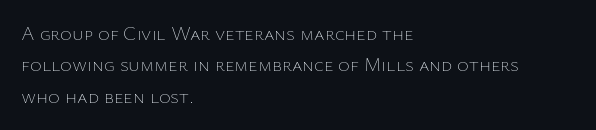
The image shows 20 px text type, upright; set left-aligned, normal line spacing (1.57x), normal letter spacing, not underlined.
